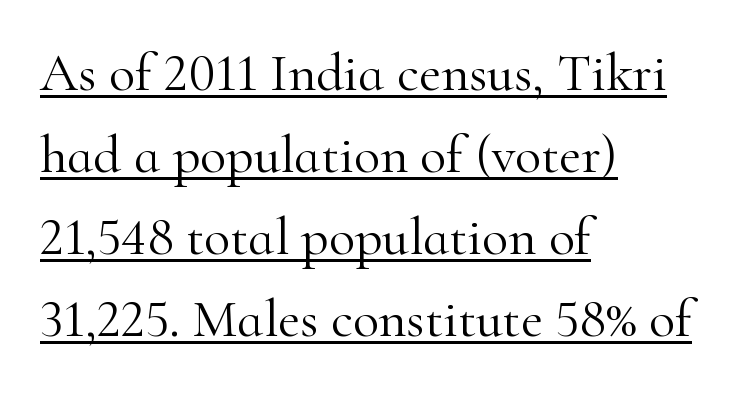
The image shows 54 px light serif type, upright; set left-aligned, normal line spacing (1.52x), normal letter spacing, underlined; high stroke contrast and a small x-height.
